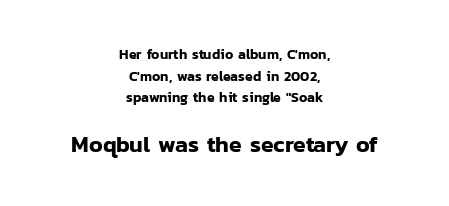
{"italic": "no", "underline": "no", "align": "center", "line_spacing": "normal", "line_spacing_ratio": 1.54, "letter_spacing": "normal", "letter_spacing_em": 0.0, "larger_block": "second", "size_ratio": 1.64, "glyph_px": 23}
